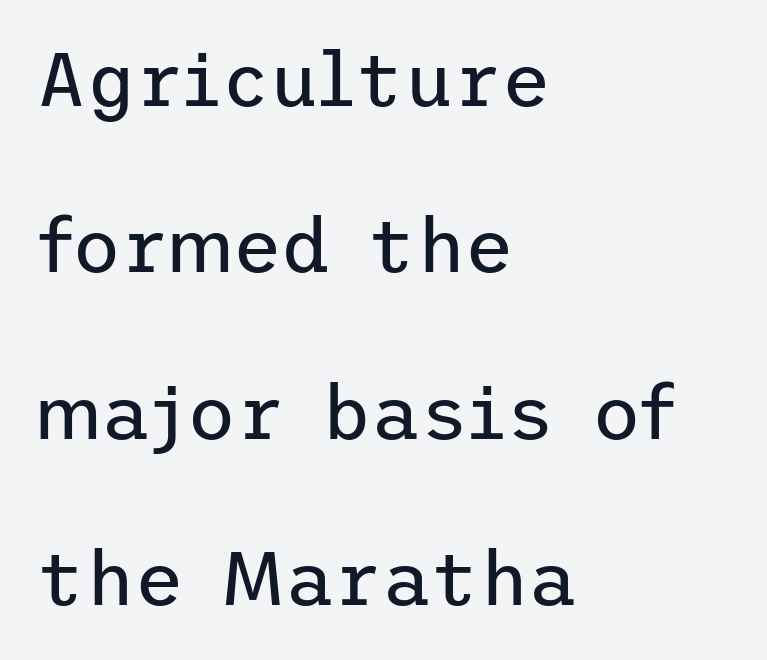
The image shows 75 px regular-weight sans-serif type, upright; set left-aligned, loose line spacing (2.22x), normal letter spacing, not underlined; low stroke contrast and a medium x-height.
